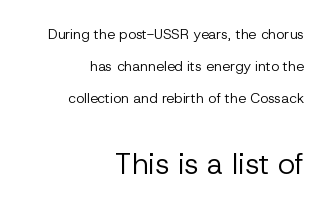
Q: Is the text bold? A: No.
Q: Is the text italic (slanted)? A: No, it is upright.
Q: Is the typeface a serif or a sans-serif typeface? A: Sans-serif.
Q: Is the text underlined? A: No.
Q: How is the paragraph aligned? A: Right-aligned.
Q: Is the spacing between letters normal or unusually wide? A: Normal.
Q: Is the spacing between lines tight, normal or loose? A: Loose.
Q: Which block of text is set in a larger size, the first (top) or the second (bottom)? A: The second (bottom) one.
Q: Width (condensed, normal, or wide)? A: Normal.
Q: Stroke contrast? A: Low.
Q: x-height? A: Medium.
Q: Monospaced? A: No.
